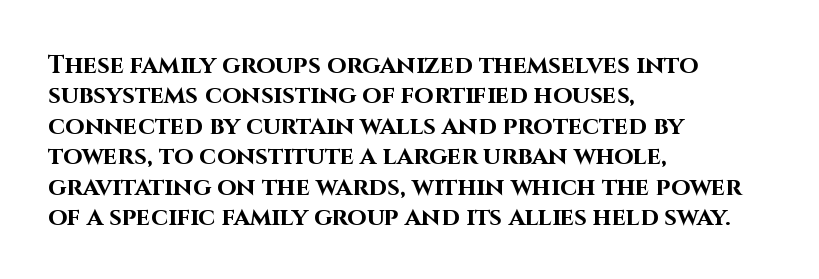
The image shows 25 px bold type, upright; set left-aligned, line spacing 1.22x, normal letter spacing, not underlined.
